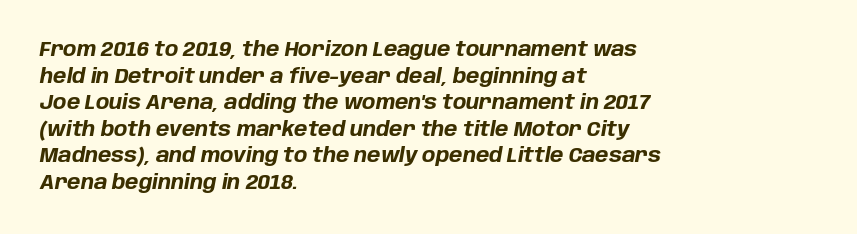
{"italic": "yes", "lean": "right", "slant_degrees": 10, "bold": "yes", "underline": "no", "align": "left", "line_spacing": "normal", "line_spacing_ratio": 1.33, "letter_spacing": "normal", "letter_spacing_em": 0.0, "glyph_px": 20}
